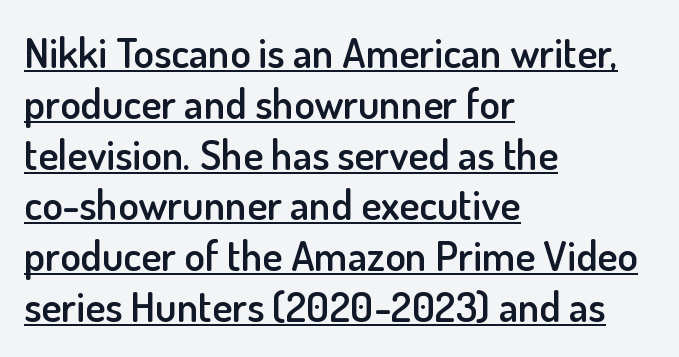
Q: Is the text bold? A: Semi-bold.
Q: Is the text italic (slanted)? A: No, it is upright.
Q: Is the typeface a serif or a sans-serif typeface? A: Sans-serif.
Q: Is the text underlined? A: Yes.
Q: How is the paragraph aligned? A: Left-aligned.
Q: Is the spacing between letters normal or unusually wide? A: Normal.
Q: Width (condensed, normal, or wide)? A: Normal.
Q: Stroke contrast? A: Low.
Q: x-height? A: Small.
Q: Monospaced? A: No.
